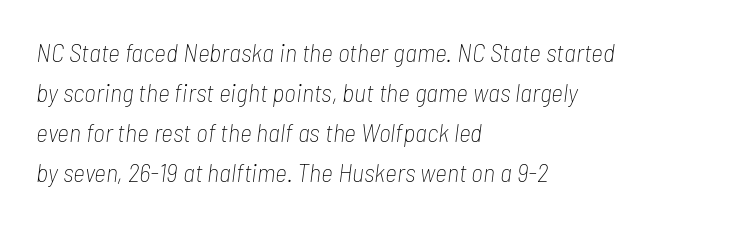
The image shows 26 px text type, italic (leaning right); set left-aligned, normal line spacing (1.54x), normal letter spacing, not underlined.
